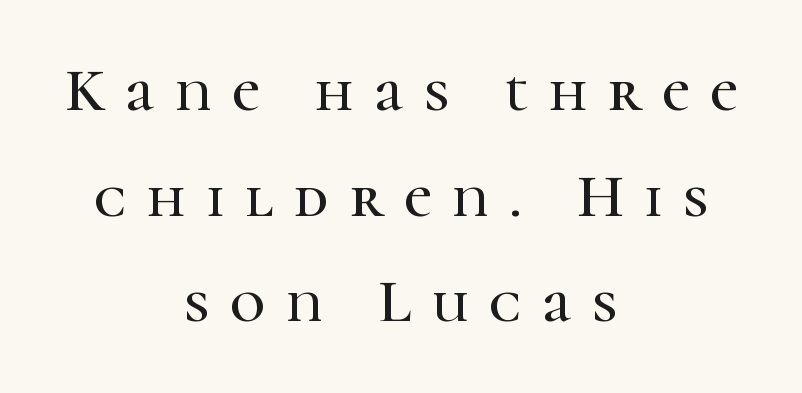
{"serif": "yes", "italic": "no", "width": "normal", "stroke_contrast": "high", "x_height": "medium", "monospaced": "no", "underline": "no", "align": "center", "line_spacing_ratio": 1.73, "letter_spacing": "wide", "letter_spacing_em": 0.34, "glyph_px": 61}
